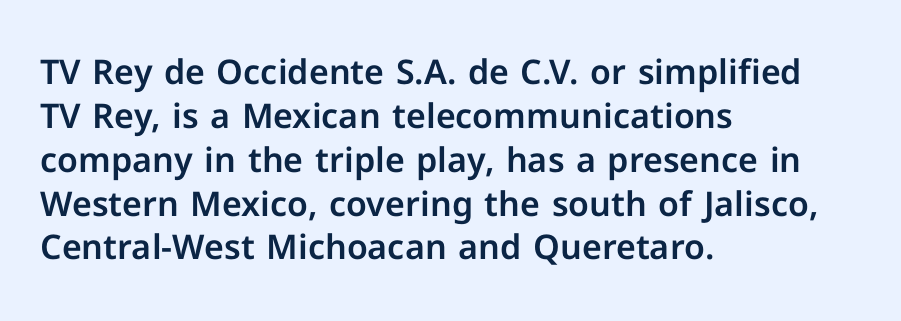
Q: Is the text italic (slanted)? A: No, it is upright.
Q: Is the typeface a serif or a sans-serif typeface? A: Sans-serif.
Q: Is the text underlined? A: No.
Q: How is the paragraph aligned? A: Left-aligned.
Q: Is the spacing between letters normal or unusually wide? A: Normal.
Q: Is the spacing between lines tight, normal or loose? A: Normal.
Q: Width (condensed, normal, or wide)? A: Normal.
Q: Stroke contrast? A: Low.
Q: x-height? A: Medium.
Q: Monospaced? A: No.
